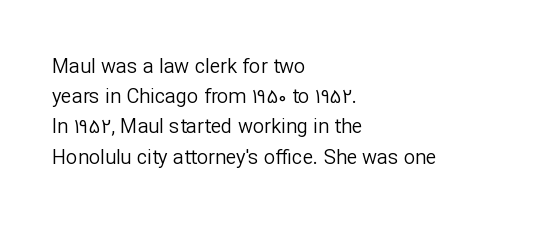
Q: Is the text bold? A: No.
Q: Is the text italic (slanted)? A: No, it is upright.
Q: Is the text underlined? A: No.
Q: How is the paragraph aligned? A: Left-aligned.
Q: Is the spacing between letters normal or unusually wide? A: Normal.
Q: Is the spacing between lines tight, normal or loose? A: Normal.
